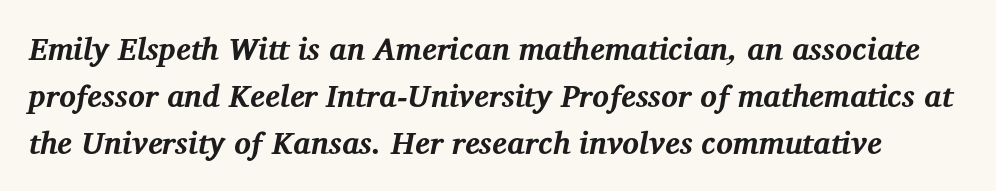
Q: Is the text bold? A: Yes.
Q: Is the text italic (slanted)? A: Yes, it leans right by about 12 degrees.
Q: Is the typeface a serif or a sans-serif typeface? A: Serif.
Q: Is the text underlined? A: No.
Q: Is the spacing between letters normal or unusually wide? A: Normal.
Q: Is the spacing between lines tight, normal or loose? A: Normal.
Q: Width (condensed, normal, or wide)? A: Normal.
Q: Stroke contrast? A: Medium.
Q: x-height? A: Medium.
Q: Monospaced? A: No.
